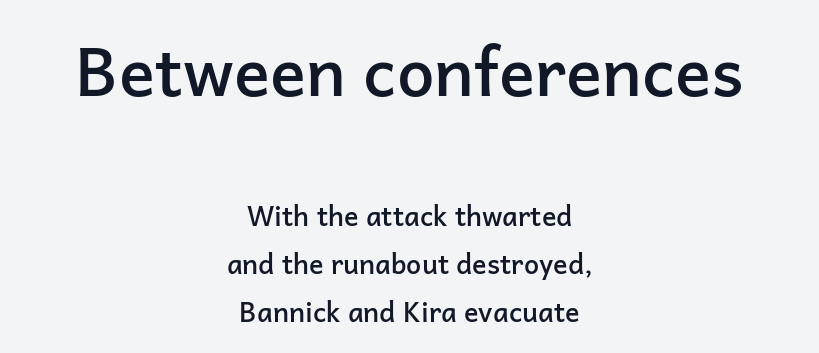
Q: Is the text bold? A: Semi-bold.
Q: Is the text italic (slanted)? A: No, it is upright.
Q: Is the typeface a serif or a sans-serif typeface? A: Sans-serif.
Q: Is the text underlined? A: No.
Q: How is the paragraph aligned? A: Centered.
Q: Is the spacing between letters normal or unusually wide? A: Normal.
Q: Which block of text is set in a larger size, the first (top) or the second (bottom)? A: The first (top) one.
Q: Width (condensed, normal, or wide)? A: Normal.
Q: Stroke contrast? A: Low.
Q: x-height? A: Medium.
Q: Monospaced? A: No.
